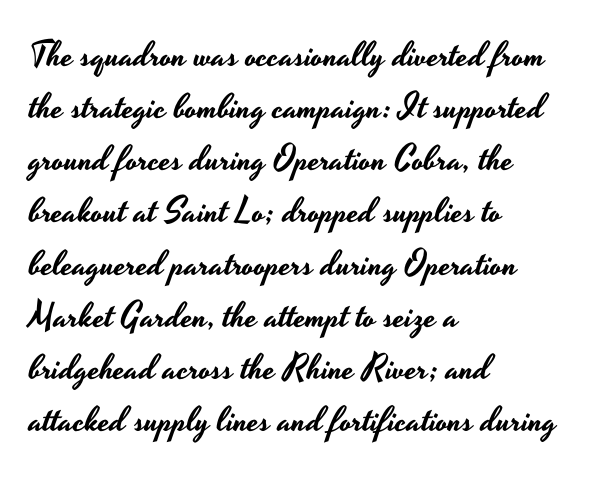
The image shows 35 px wide sans-serif type; set left-aligned, normal line spacing (1.49x), normal letter spacing, not underlined; low stroke contrast and a small x-height.
